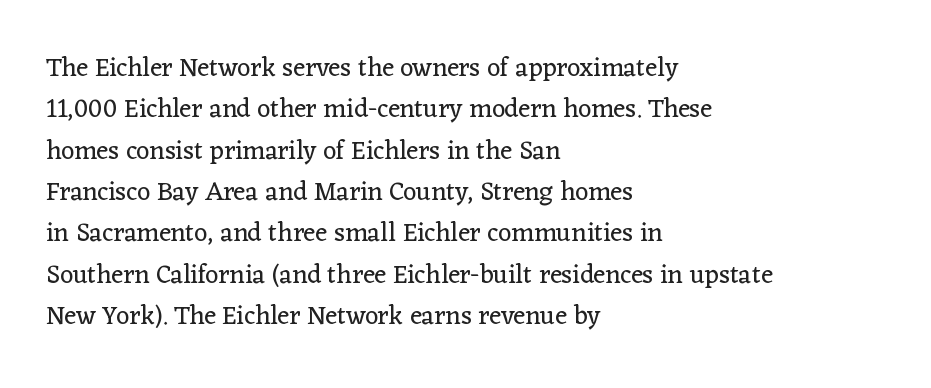
The image shows 26 px text type, upright; set left-aligned, normal line spacing (1.59x), normal letter spacing, not underlined.
